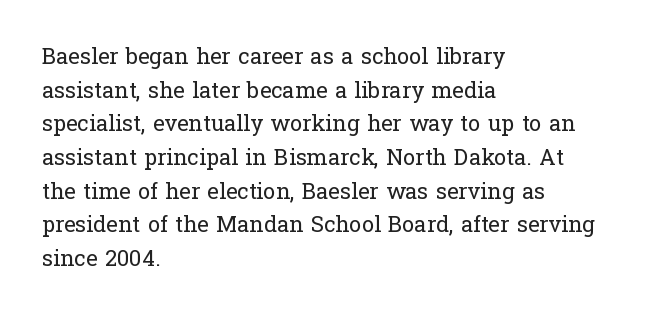
The image shows 22 px text type, upright; set left-aligned, normal line spacing (1.53x), normal letter spacing, not underlined.
